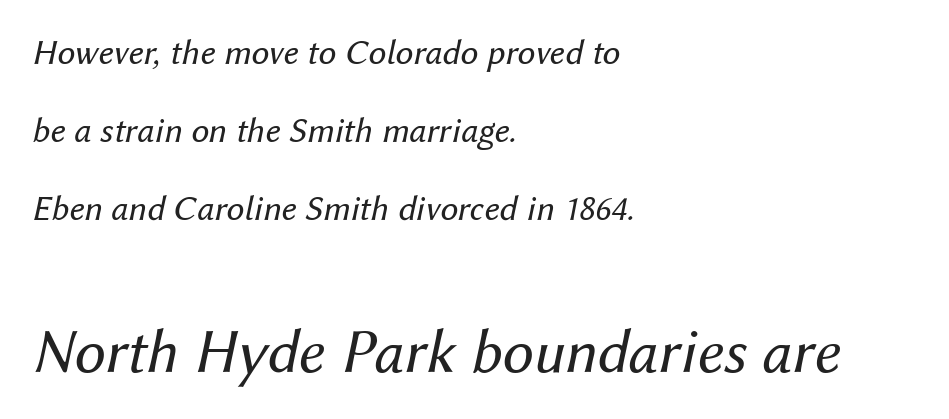
{"italic": "yes", "lean": "right", "slant_degrees": 12, "bold": "no", "weight": "regular", "width": "normal", "stroke_contrast": "medium", "x_height": "medium", "monospaced": "no", "underline": "no", "align": "left", "line_spacing": "loose", "line_spacing_ratio": 2.16, "letter_spacing": "normal", "letter_spacing_em": 0.0, "larger_block": "second", "size_ratio": 1.75, "glyph_px": 63}
